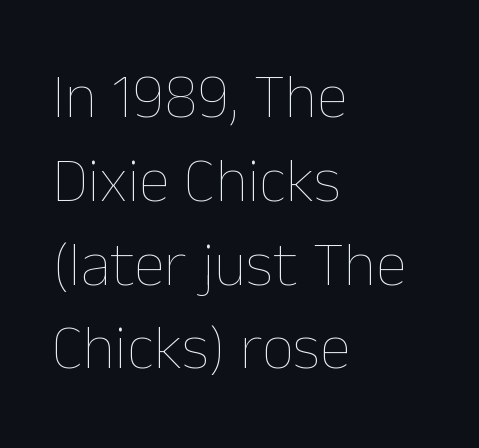
{"italic": "no", "bold": "no", "weight": "thin", "width": "normal", "stroke_contrast": "low", "x_height": "medium", "monospaced": "no", "underline": "no", "align": "left", "line_spacing": "normal", "line_spacing_ratio": 1.33, "letter_spacing": "normal", "letter_spacing_em": 0.0, "glyph_px": 63}
